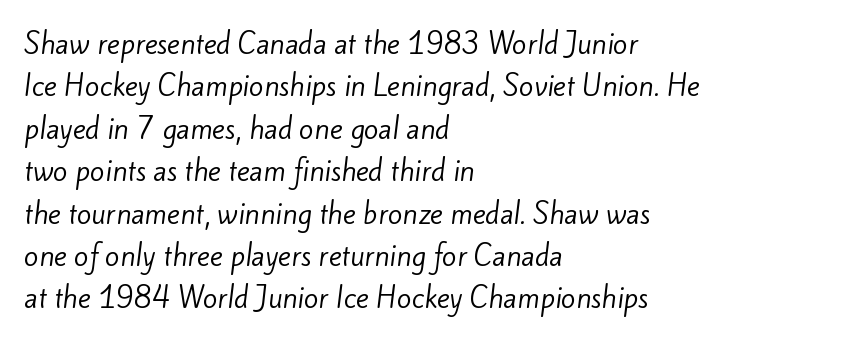
{"bold": "no", "underline": "no", "align": "left", "line_spacing": "normal", "line_spacing_ratio": 1.57, "letter_spacing": "normal", "letter_spacing_em": 0.0, "glyph_px": 27}
